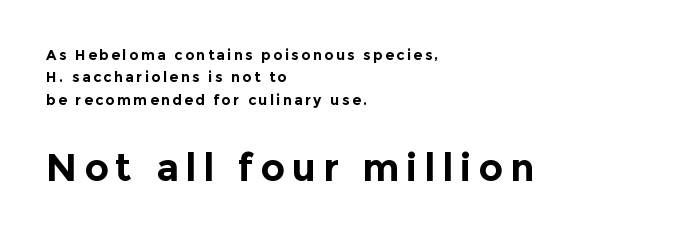
{"serif": "no", "italic": "no", "bold": "yes", "weight": "bold", "width": "normal", "x_height": "medium", "monospaced": "no", "underline": "no", "align": "left", "line_spacing": "normal", "line_spacing_ratio": 1.6, "larger_block": "second", "size_ratio": 2.71, "glyph_px": 38}
